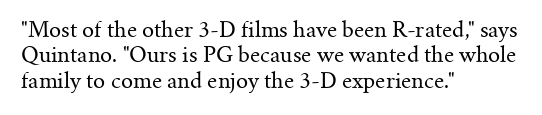
The image shows 21 px text type, upright; set left-aligned, line spacing 1.21x, normal letter spacing, not underlined.
